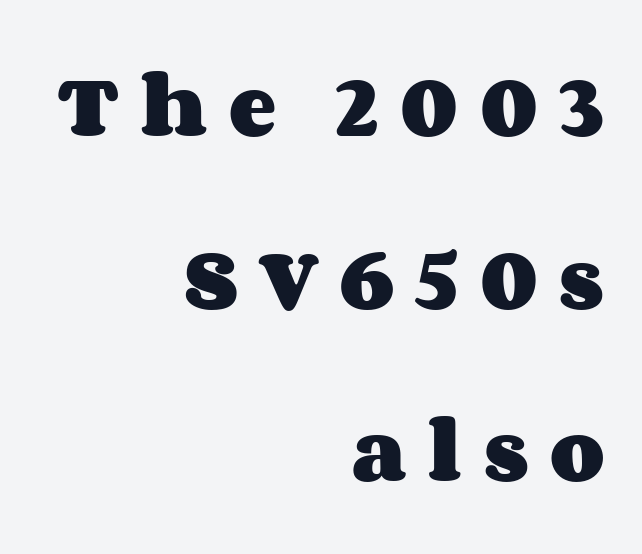
Airy leading. Typeset ragged left — the right edge is the straight one. Here the designer chose a conventional face with non-uniform glyph widths. This rendering features lettering with no underline. The letterforms stand isolated, each surrounded by extra space. Tall strokes in this sample are plumb rather than angled.
